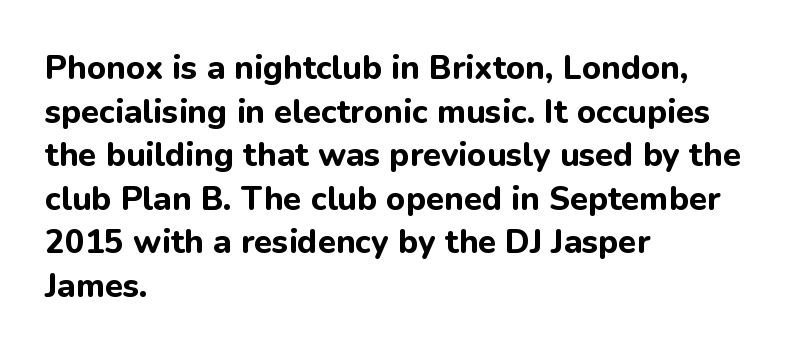
In terms of letterform style, serifs are entirely absent. The axis of the letterforms is exactly vertical. The words here are not underlined. Notice how the passage keeps a crisp vertical edge on the left only. In terms of leading, this rendering sits right in the middle. Weight: bold.
